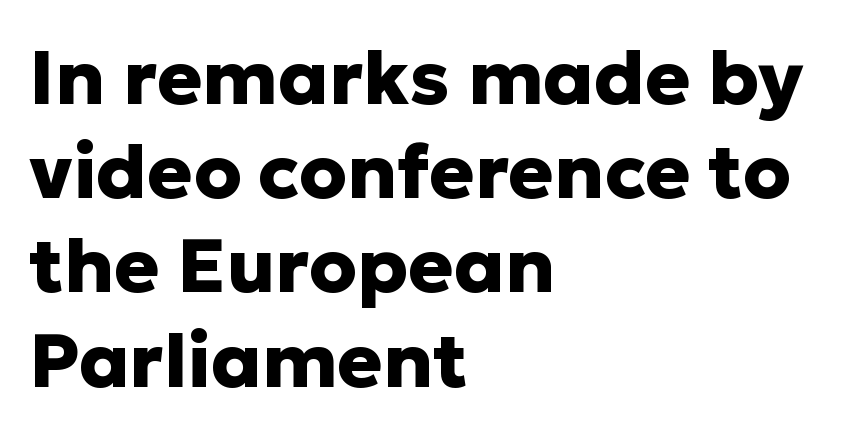
The image shows 76 px heavy sans-serif type, upright; set left-aligned, line spacing 1.24x, normal letter spacing, not underlined; low stroke contrast and a medium x-height.
